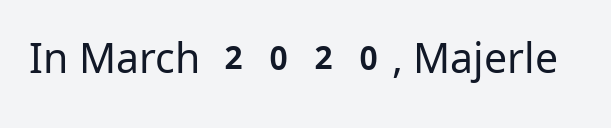
The image shows 41 px regular-weight sans-serif type, upright; set normal letter spacing, not underlined; low stroke contrast and a medium x-height.
